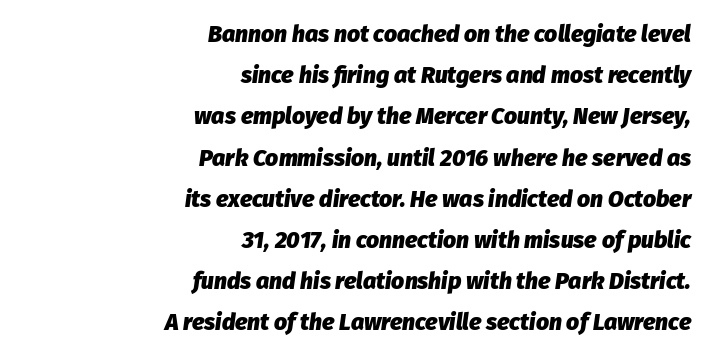
{"italic": "yes", "lean": "right", "slant_degrees": 8, "bold": "yes", "underline": "no", "align": "right", "line_spacing_ratio": 1.79, "letter_spacing": "normal", "letter_spacing_em": 0.0, "glyph_px": 23}
